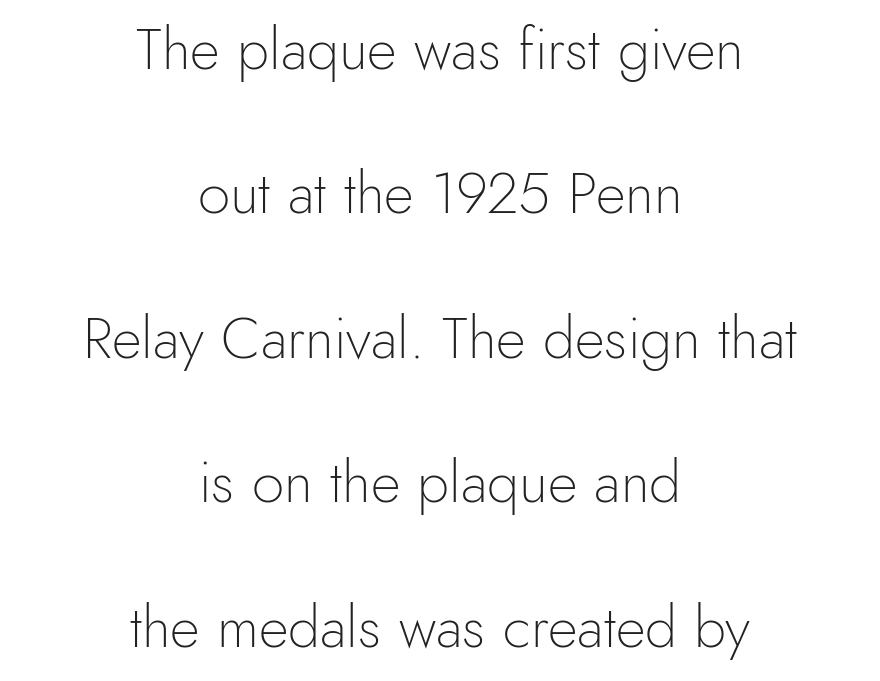
The image shows 58 px light sans-serif type, upright; set centered, loose line spacing (2.49x), normal letter spacing, not underlined; a small x-height.
